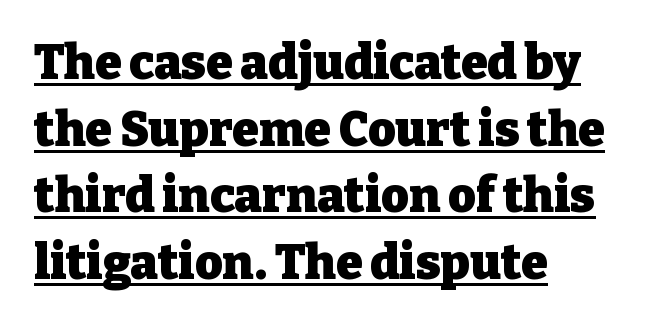
The image shows 48 px heavy serif type, upright; set left-aligned, normal line spacing (1.39x), normal letter spacing, underlined; low stroke contrast and a medium x-height.
